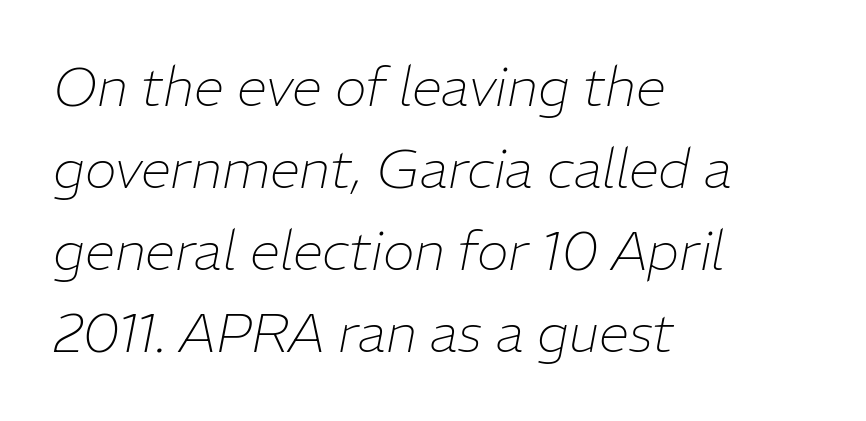
{"italic": "yes", "lean": "right", "slant_degrees": 11, "bold": "no", "weight": "thin", "width": "normal", "stroke_contrast": "low", "x_height": "medium", "monospaced": "no", "underline": "no", "align": "left", "line_spacing": "normal", "line_spacing_ratio": 1.52, "letter_spacing": "normal", "letter_spacing_em": 0.0, "glyph_px": 54}
